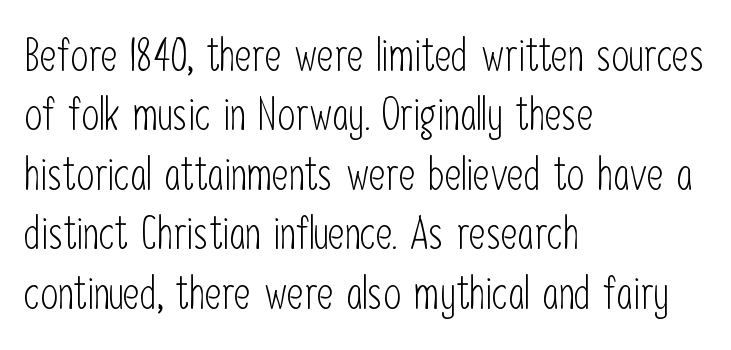
{"serif": "no", "italic": "no", "bold": "no", "weight": "light", "width": "condensed", "stroke_contrast": "low", "x_height": "medium", "monospaced": "no", "underline": "no", "align": "left", "line_spacing": "normal", "line_spacing_ratio": 1.32, "letter_spacing": "normal", "letter_spacing_em": 0.0, "glyph_px": 45}
